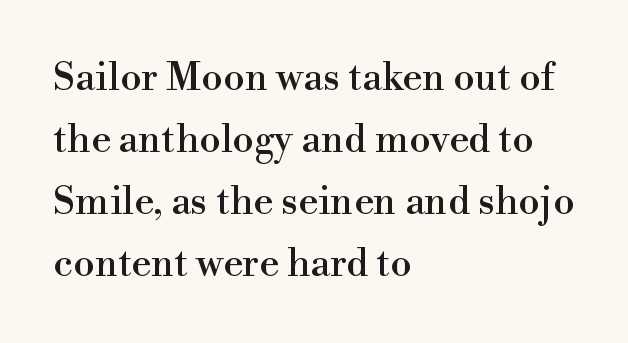
Q: Is the text italic (slanted)? A: No, it is upright.
Q: Is the typeface a serif or a sans-serif typeface? A: Serif.
Q: Is the text underlined? A: No.
Q: How is the paragraph aligned? A: Left-aligned.
Q: Is the spacing between letters normal or unusually wide? A: Normal.
Q: Is the spacing between lines tight, normal or loose? A: Normal.
Q: Width (condensed, normal, or wide)? A: Normal.
Q: Stroke contrast? A: High.
Q: x-height? A: Small.
Q: Monospaced? A: No.
